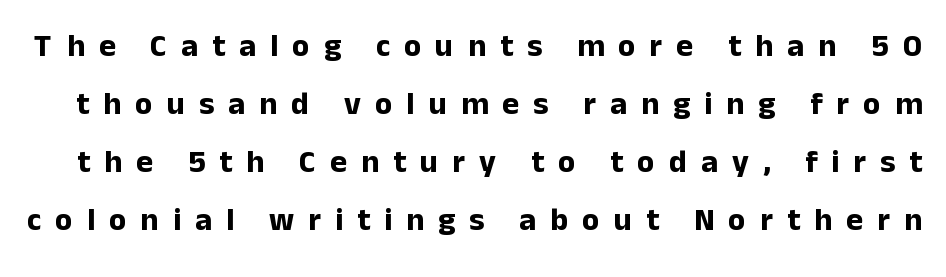
The characters display no serif detailing; their extremities are plain. Notice how the stems are strictly vertical — no italics here. There is plenty of visible air inserted between adjacent glyphs. Is this a fixed-width face? No — the glyphs have proportional, varying widths. Plain, unruled lines of type.
